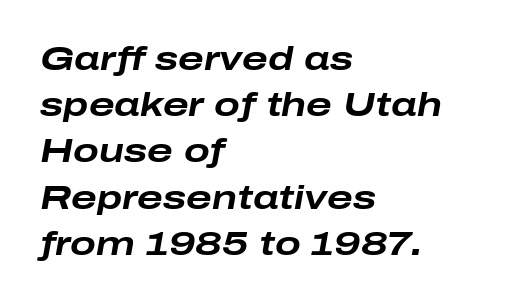
Q: Is the text bold? A: Yes.
Q: Is the text italic (slanted)? A: Yes, it leans right by about 10 degrees.
Q: Is the text underlined? A: No.
Q: How is the paragraph aligned? A: Left-aligned.
Q: Is the spacing between letters normal or unusually wide? A: Normal.
Q: Is the spacing between lines tight, normal or loose? A: Normal.
Q: Width (condensed, normal, or wide)? A: Wide.
Q: Stroke contrast? A: Low.
Q: x-height? A: Medium.
Q: Monospaced? A: No.
